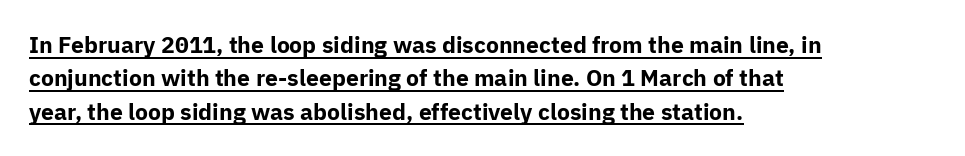
{"italic": "no", "bold": "yes", "underline": "yes", "align": "left", "line_spacing": "normal", "line_spacing_ratio": 1.45, "letter_spacing": "normal", "letter_spacing_em": 0.0, "glyph_px": 23}
